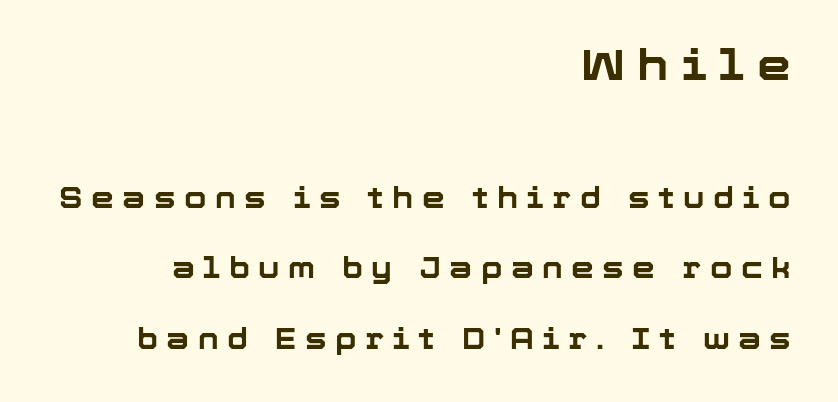
The image shows 43 px bold sans-serif type, upright; set right-aligned, loose line spacing (2.43x), unusually wide letter spacing (+0.29 em), not underlined; the first (top) block is 1.48x larger; low stroke contrast and a medium x-height.
